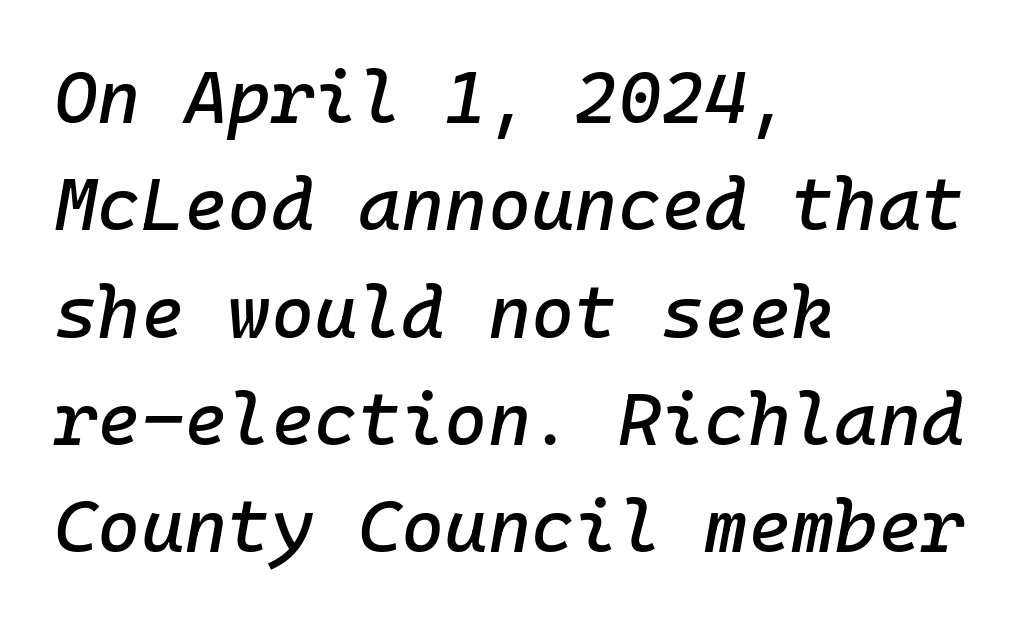
{"italic": "yes", "lean": "right", "slant_degrees": 10, "width": "normal", "stroke_contrast": "low", "x_height": "medium", "underline": "no", "align": "left", "line_spacing": "normal", "line_spacing_ratio": 1.45, "letter_spacing": "normal", "letter_spacing_em": 0.0, "glyph_px": 74}
